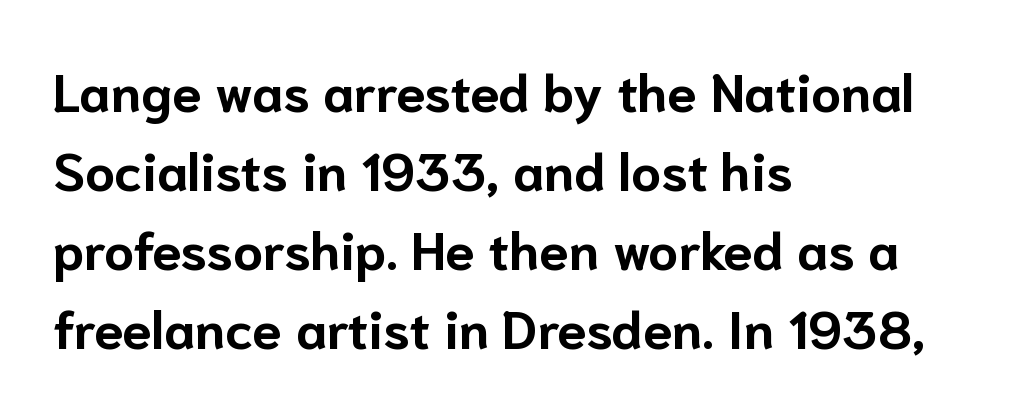
The image shows 53 px bold sans-serif type, upright; set left-aligned, normal line spacing (1.49x), normal letter spacing, not underlined; low stroke contrast and a medium x-height.
